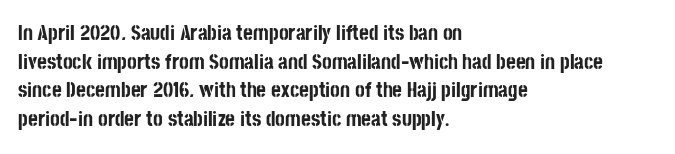
The image shows 21 px bold type, upright; set left-aligned, normal line spacing (1.36x), normal letter spacing, not underlined.
